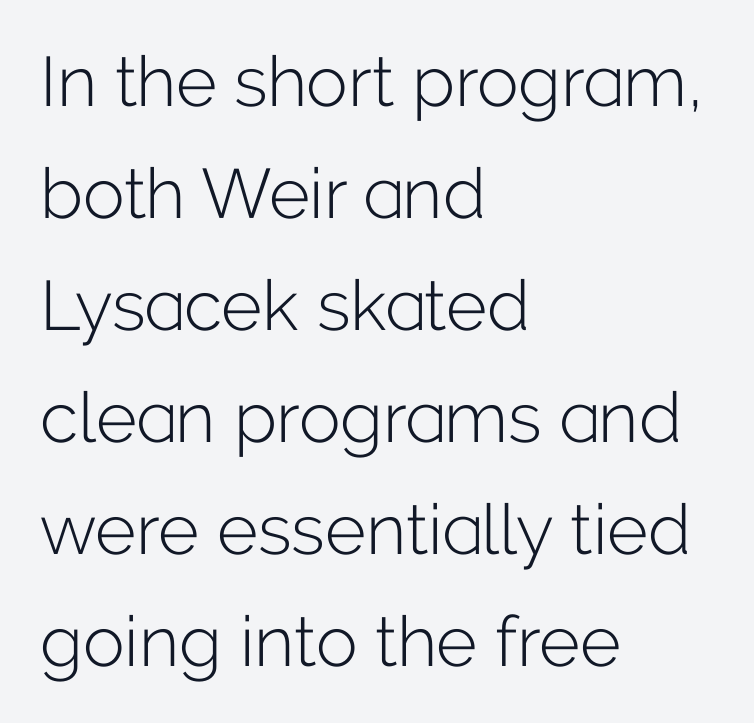
Q: Is the text bold? A: No.
Q: Is the text italic (slanted)? A: No, it is upright.
Q: Is the typeface a serif or a sans-serif typeface? A: Sans-serif.
Q: Is the text underlined? A: No.
Q: How is the paragraph aligned? A: Left-aligned.
Q: Is the spacing between letters normal or unusually wide? A: Normal.
Q: Is the spacing between lines tight, normal or loose? A: Normal.
Q: Width (condensed, normal, or wide)? A: Normal.
Q: Stroke contrast? A: Low.
Q: x-height? A: Medium.
Q: Monospaced? A: No.
